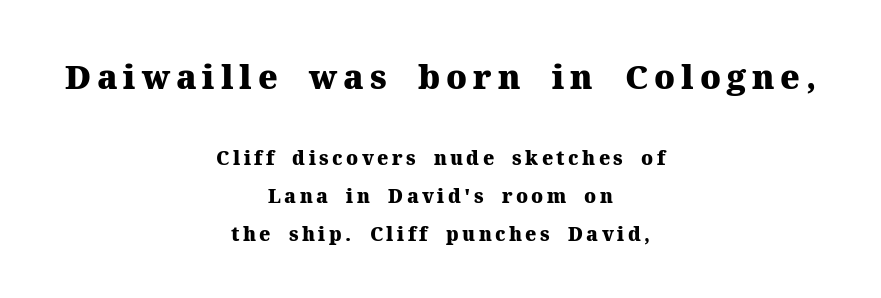
The image shows 33 px heavy serif type, upright; set centered, loose line spacing (1.99x), not underlined; the first (top) block is 1.74x larger; medium stroke contrast and a medium x-height.
